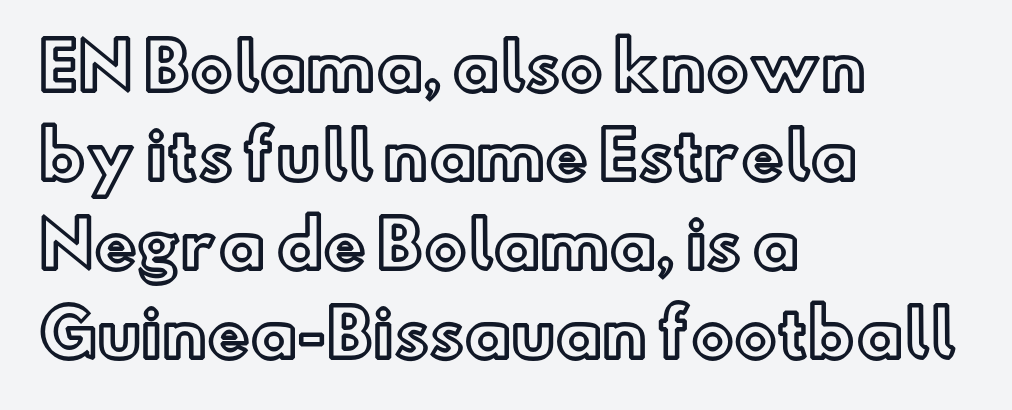
{"italic": "no", "width": "normal", "x_height": "small", "monospaced": "no", "underline": "no", "align": "left", "line_spacing": "normal", "line_spacing_ratio": 1.39, "letter_spacing": "normal", "letter_spacing_em": 0.0, "glyph_px": 64}
